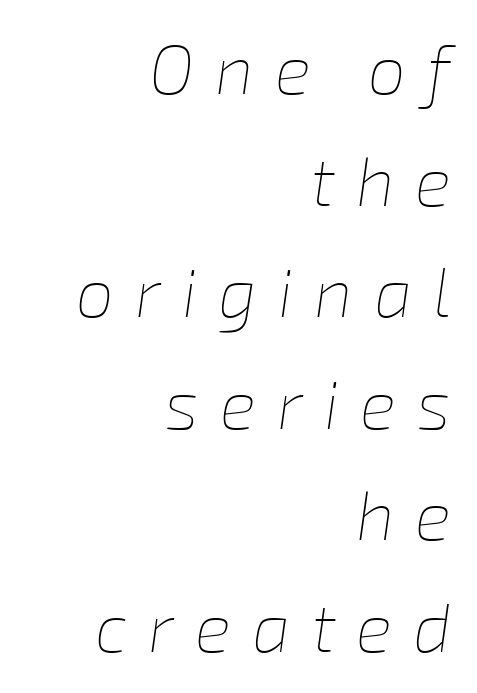
The image shows 68 px thin type, italic (leaning right); set right-aligned, normal line spacing (1.64x), unusually wide letter spacing (+0.31 em), not underlined; low stroke contrast and a medium x-height.
